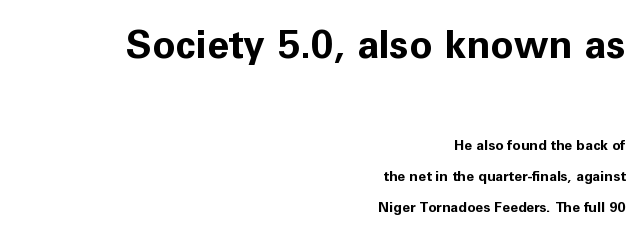
{"serif": "no", "italic": "no", "bold": "yes", "weight": "bold", "width": "normal", "stroke_contrast": "low", "x_height": "medium", "monospaced": "no", "underline": "no", "align": "right", "line_spacing": "loose", "line_spacing_ratio": 2.24, "letter_spacing": "normal", "letter_spacing_em": 0.0, "larger_block": "first", "size_ratio": 2.79, "glyph_px": 39}
